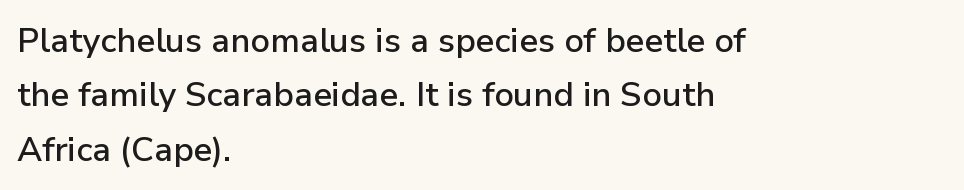
The image shows 34 px sans-serif type, upright; set left-aligned, normal line spacing (1.6x), normal letter spacing, not underlined; low stroke contrast and a medium x-height.
